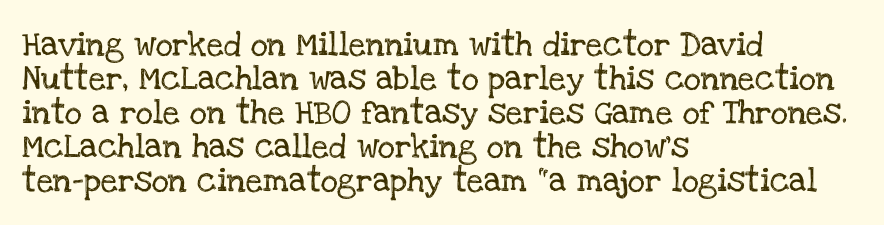
The image shows 24 px text type, upright; set left-aligned, normal line spacing (1.42x), normal letter spacing, not underlined.
